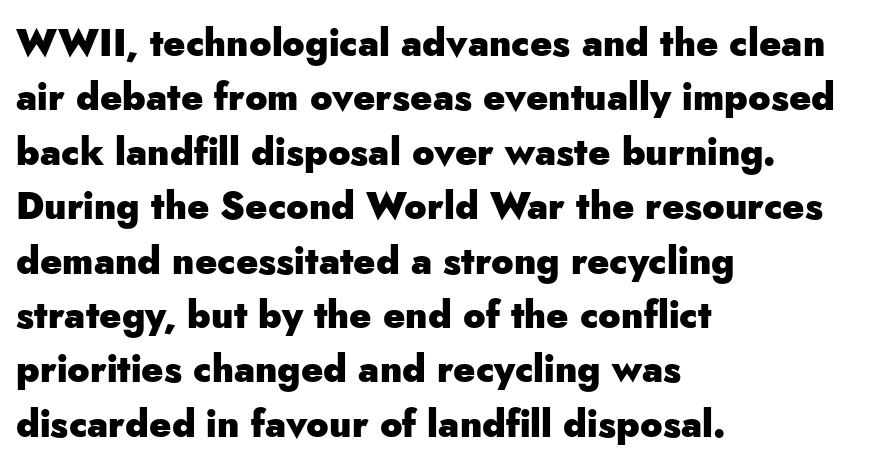
Q: Is the text bold? A: Yes.
Q: Is the text italic (slanted)? A: No, it is upright.
Q: Is the typeface a serif or a sans-serif typeface? A: Sans-serif.
Q: Is the text underlined? A: No.
Q: How is the paragraph aligned? A: Left-aligned.
Q: Is the spacing between letters normal or unusually wide? A: Normal.
Q: Is the spacing between lines tight, normal or loose? A: Normal.
Q: Width (condensed, normal, or wide)? A: Normal.
Q: Stroke contrast? A: Low.
Q: x-height? A: Small.
Q: Monospaced? A: No.
